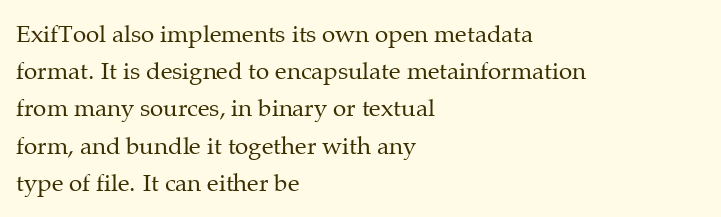
{"italic": "no", "bold": "no", "underline": "no", "align": "left", "line_spacing": "normal", "line_spacing_ratio": 1.55, "letter_spacing": "normal", "letter_spacing_em": 0.0, "glyph_px": 24}
